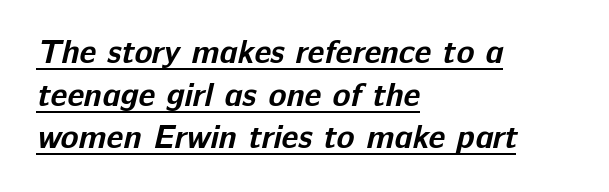
The glyphs are accompanied by a horizontal stroke just below them. The rendering uses a moderate line-height, typical for paragraphs. Tracking here is standard; glyphs follow each other at the usual distance. Caption: multi-line text, flush left, ragged right. The typeface chosen for these lines omits serifs. These lines carry a lot of weight — the face is fully bold.
